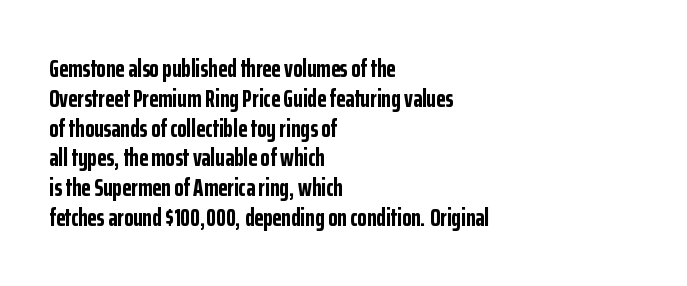
Every character sits straight up, as roman type does. This rendering uses left alignment, leaving the right contour irregular. Letters rest on an invisible, unmarked baseline. The passage shown has conventional tracking throughout. Pretty heavy lettering here — definitely bold.
